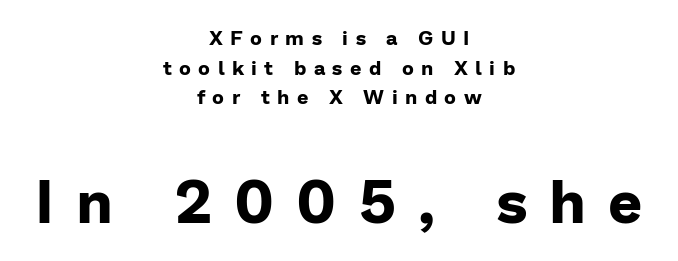
Glance below the letters and you will spot only blank space. Notice how the stems are strictly vertical — no italics here. Note the varied advance widths — an 'i' is clearly narrower than an 'm'. A centered setting, common on invitations and titles, is used for this passage.
